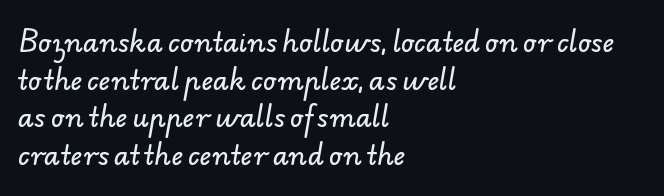
Q: Is the text underlined? A: No.
Q: How is the paragraph aligned? A: Left-aligned.
Q: Is the spacing between letters normal or unusually wide? A: Normal.
Q: Is the spacing between lines tight, normal or loose? A: Normal.
